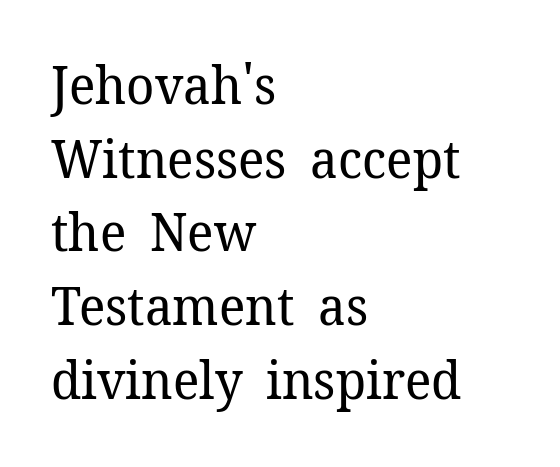
Think of a printed novel: that variable character pitch is what you see here. Does extra space separate the letters? No, they use regular spacing. Counters stay open thanks to moderate or lighter strokes. It's the straight-up-and-down kind of type. What kind of face is this? One with serifs.
